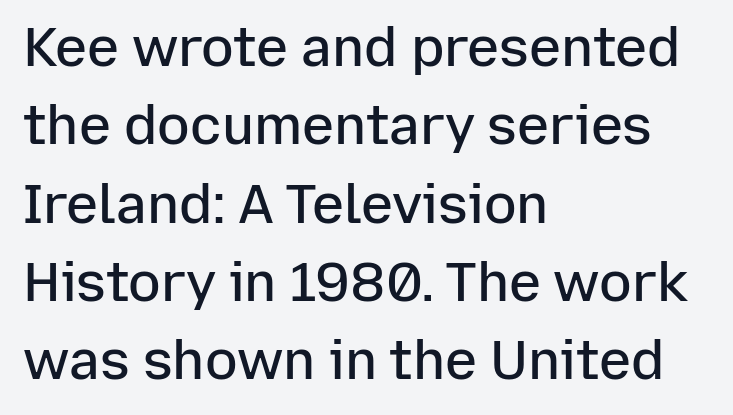
{"serif": "no", "italic": "no", "bold": "semi", "weight": "semibold", "width": "normal", "stroke_contrast": "low", "x_height": "medium", "monospaced": "no", "underline": "no", "align": "left", "line_spacing": "normal", "line_spacing_ratio": 1.45, "letter_spacing": "normal", "letter_spacing_em": 0.0, "glyph_px": 54}
